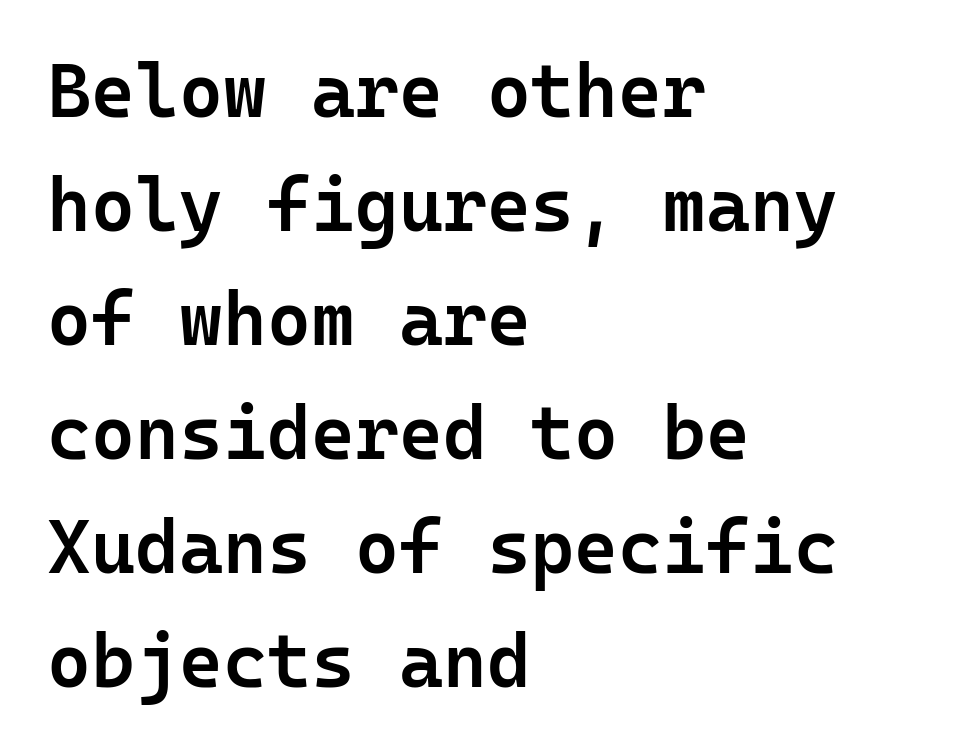
Q: Is the text bold? A: Semi-bold.
Q: Is the text italic (slanted)? A: No, it is upright.
Q: Is the typeface a serif or a sans-serif typeface? A: Sans-serif.
Q: Is the text underlined? A: No.
Q: How is the paragraph aligned? A: Left-aligned.
Q: Is the spacing between letters normal or unusually wide? A: Normal.
Q: Is the spacing between lines tight, normal or loose? A: Normal.
Q: Width (condensed, normal, or wide)? A: Normal.
Q: Stroke contrast? A: Low.
Q: x-height? A: Medium.
Q: Monospaced? A: Yes.
